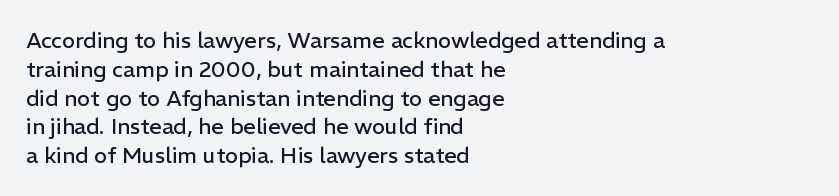
The image shows 22 px text type, upright; set left-aligned, normal line spacing (1.31x), normal letter spacing, not underlined.
